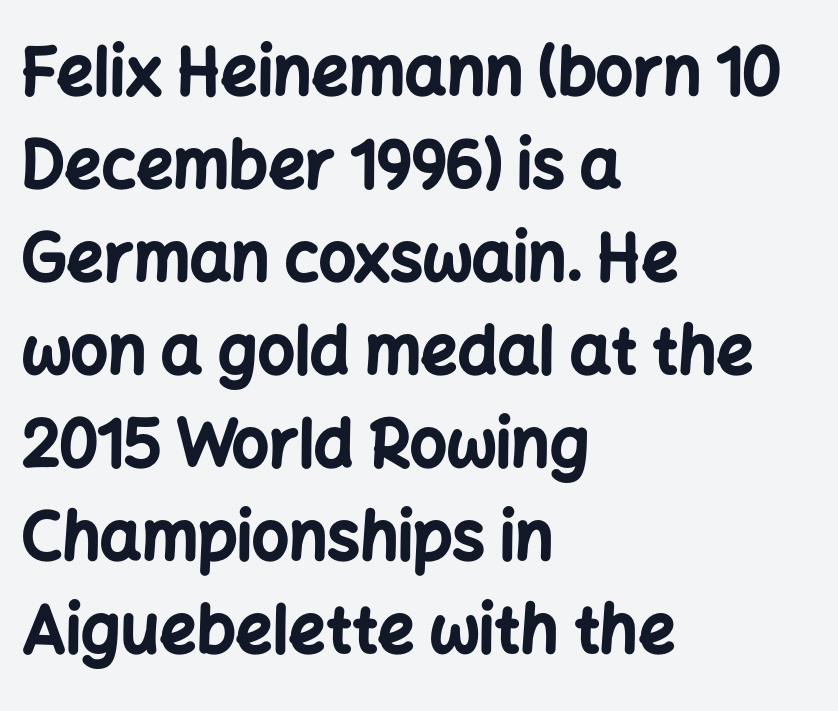
The passage shown is typed in a proportional face where columns would drift. You can tell from the bare stems that sans-serif type was used. As a designer I'd log this as weight 700, bold. Quick note: underline off.
